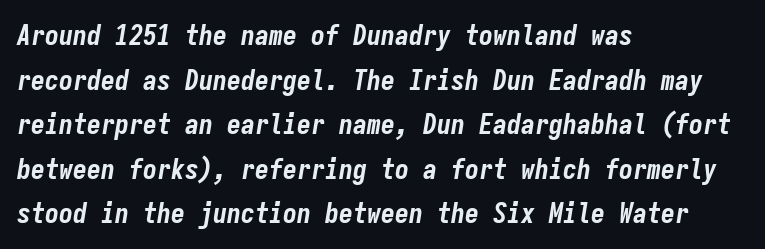
{"italic": "yes", "lean": "right", "slant_degrees": 9, "bold": "yes", "weight": "bold", "width": "condensed", "stroke_contrast": "low", "x_height": "medium", "monospaced": "yes", "underline": "no", "align": "left", "line_spacing": "normal", "line_spacing_ratio": 1.59, "letter_spacing": "normal", "letter_spacing_em": 0.0, "glyph_px": 28}
